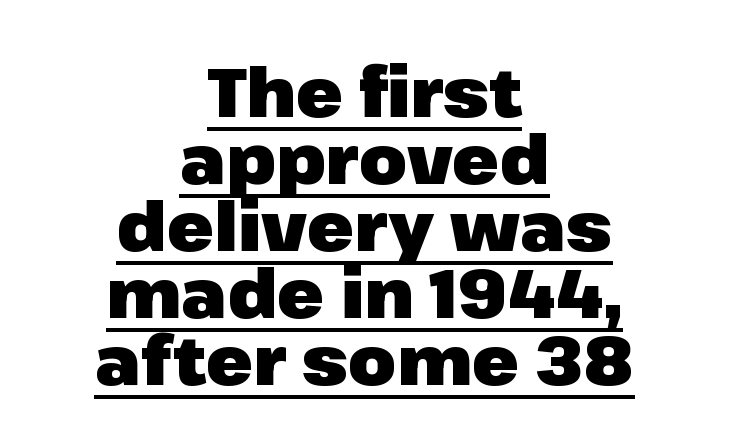
{"serif": "no", "italic": "no", "bold": "yes", "weight": "heavy", "width": "normal", "stroke_contrast": "low", "x_height": "medium", "monospaced": "no", "underline": "yes", "align": "center", "line_spacing": "tight", "line_spacing_ratio": 0.97, "letter_spacing": "normal", "letter_spacing_em": 0.0, "glyph_px": 69}
